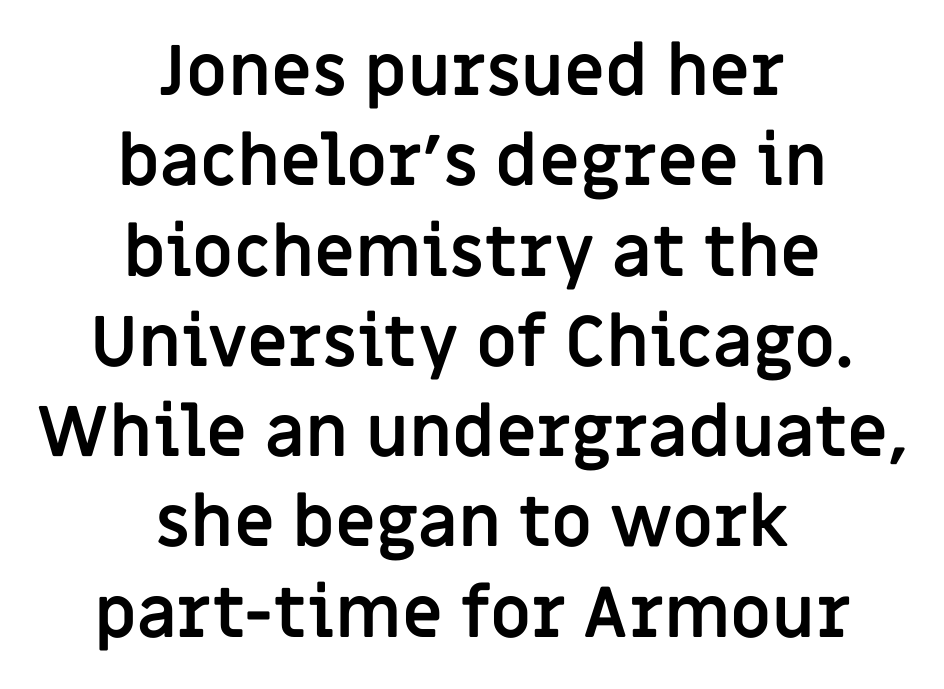
The sample has been set heavy, in full bold. Regular leading. Typographically, this falls in the sans-serif category. The whitespace from short lines is split evenly between both sides. The type sits square on the baseline with zero lean.
